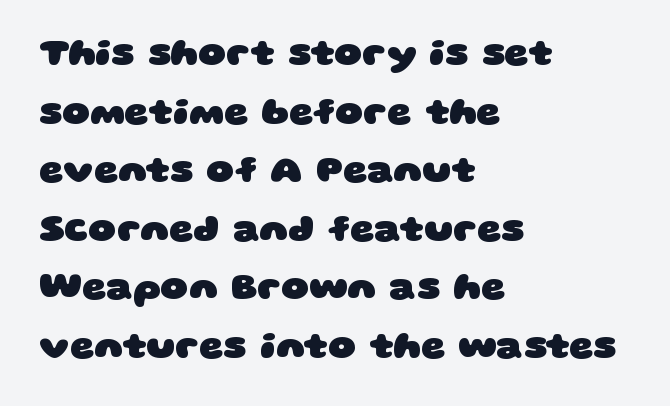
The image shows 38 px heavy, wide sans-serif type; set left-aligned, normal line spacing (1.54x), normal letter spacing, not underlined; low stroke contrast and a large x-height.
